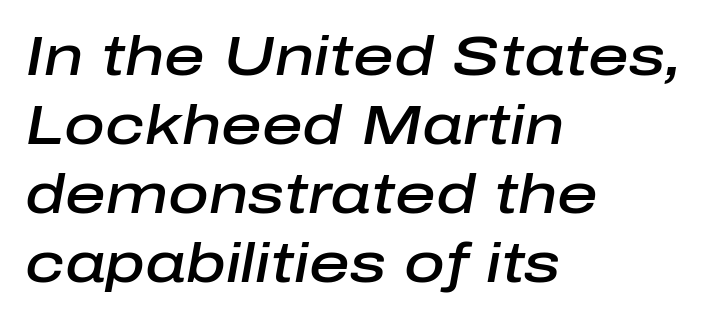
Characters are canted at an angle relative to the baseline's perpendicular. Words float on clear page, feet unadorned. Note the varied advance widths — an 'i' is clearly narrower than an 'm'. You could call the tracking neutral — neither tight nor loose. Emphasis by weight is partial: semibold.
